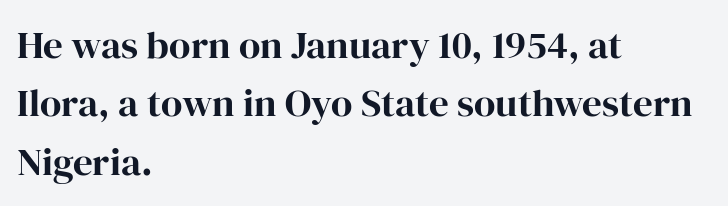
Each word holds together tightly as a unit, with standard inter-letter gaps. The rendering uses a moderate line-height, typical for paragraphs. Typographically, this falls in the serif category. Lines of text with bare space underneath.
